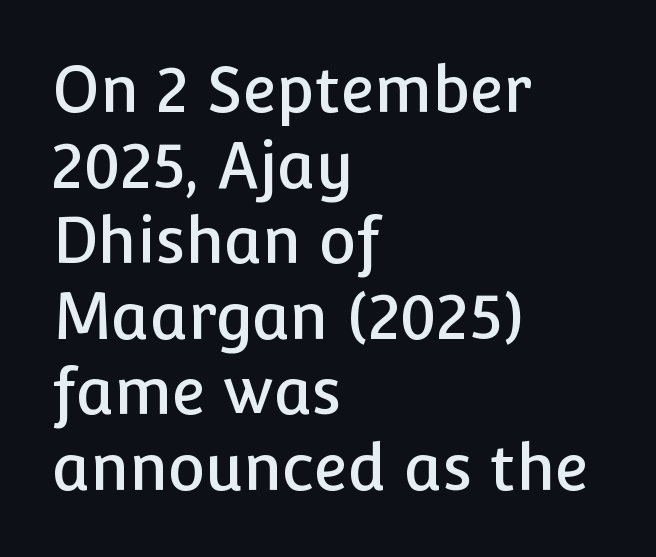
{"serif": "no", "italic": "no", "width": "normal", "stroke_contrast": "low", "x_height": "medium", "monospaced": "no", "underline": "no", "align": "left", "line_spacing_ratio": 1.2, "letter_spacing": "normal", "letter_spacing_em": 0.0, "glyph_px": 63}
